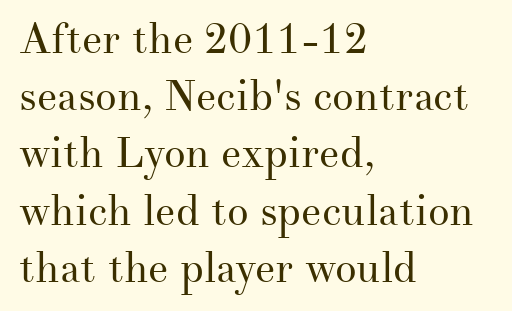
Q: Is the text bold? A: No.
Q: Is the text italic (slanted)? A: No, it is upright.
Q: Is the typeface a serif or a sans-serif typeface? A: Serif.
Q: Is the text underlined? A: No.
Q: How is the paragraph aligned? A: Left-aligned.
Q: Is the spacing between letters normal or unusually wide? A: Normal.
Q: Is the spacing between lines tight, normal or loose? A: Normal.
Q: Width (condensed, normal, or wide)? A: Normal.
Q: Stroke contrast? A: Medium.
Q: x-height? A: Small.
Q: Monospaced? A: No.
